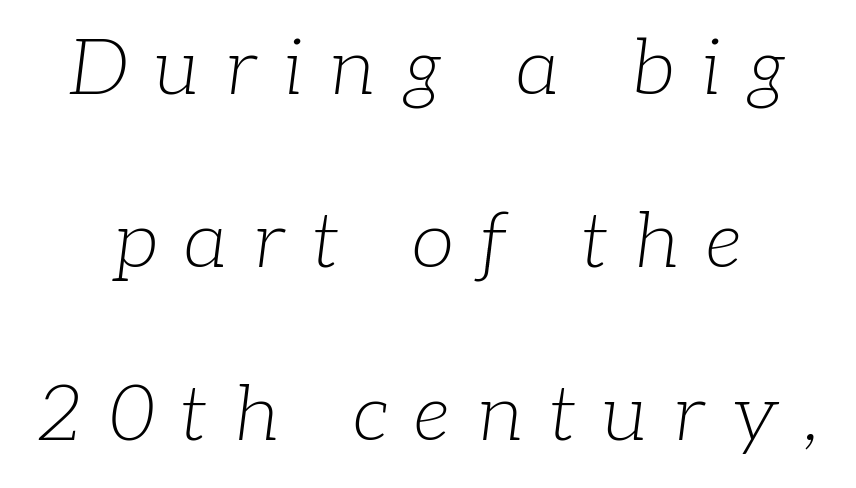
The image shows 78 px light serif type, italic (leaning right); set loose line spacing (2.22x), unusually wide letter spacing (+0.34 em), not underlined; low stroke contrast and a medium x-height.
